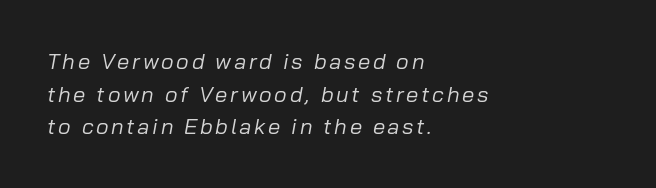
Q: Is the text bold? A: No.
Q: Is the text italic (slanted)? A: Yes, it leans right by about 10 degrees.
Q: Is the text underlined? A: No.
Q: How is the paragraph aligned? A: Left-aligned.
Q: Is the spacing between lines tight, normal or loose? A: Normal.
